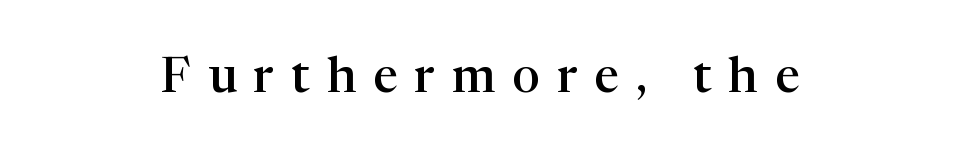
Tracking here is generous; glyphs stand well apart from one another. This sample uses a serif face. Its strokes are somewhat broadened, the hallmark of semibold type. Note the varied advance widths — an 'i' is clearly narrower than an 'm'. The baseline area is clear.
